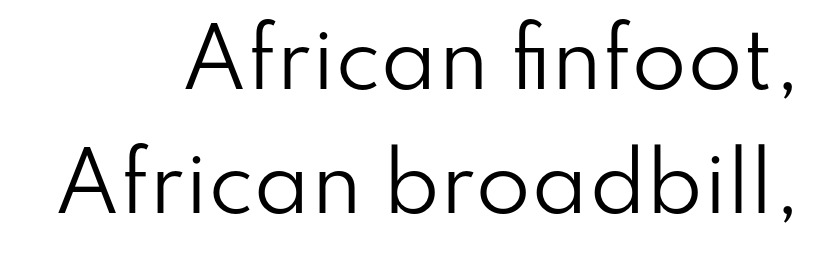
{"serif": "no", "italic": "no", "bold": "no", "weight": "regular", "width": "normal", "stroke_contrast": "low", "x_height": "small", "monospaced": "no", "underline": "no", "align": "right", "line_spacing": "normal", "line_spacing_ratio": 1.55, "letter_spacing": "normal", "letter_spacing_em": 0.0, "glyph_px": 80}
